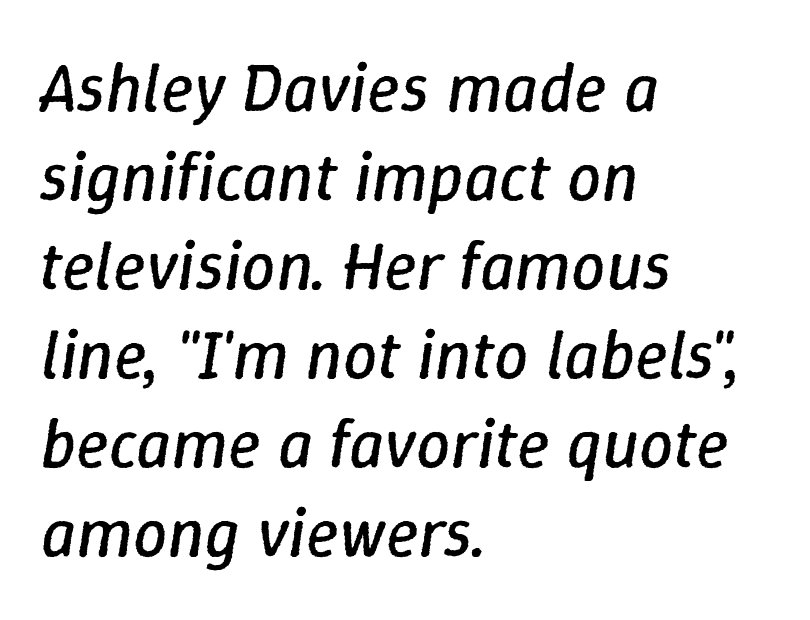
The image shows 68 px regular-weight type, italic (leaning right); set left-aligned, normal line spacing (1.31x), normal letter spacing, not underlined; low stroke contrast and a medium x-height.
